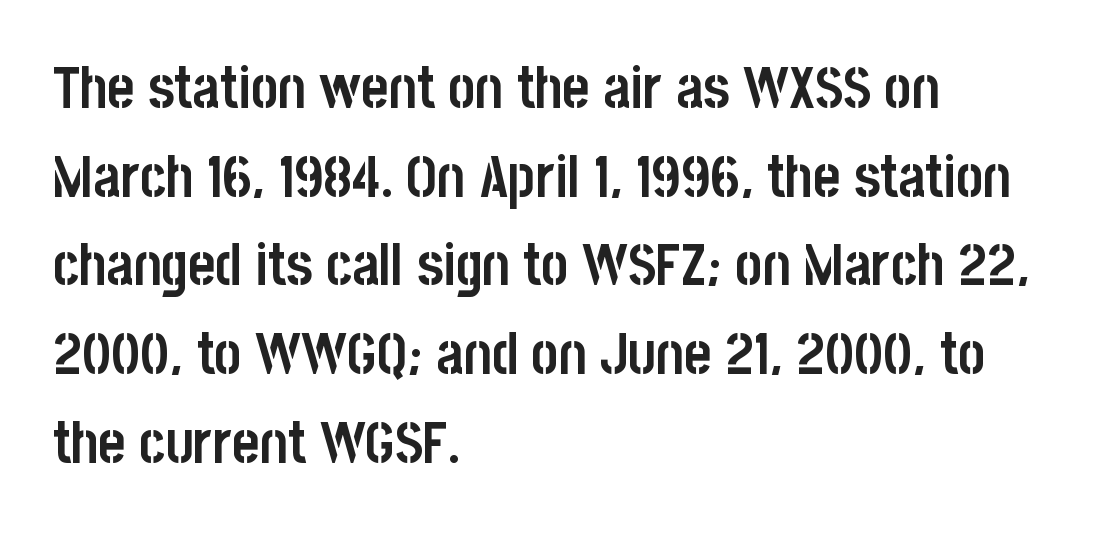
You'd pick this weight for a headline — it's a proper bold. This sample keeps an unexceptional amount of space between lines. Think of a printed novel: that variable character pitch is what you see here. Here the glyphs are tracked normally, forming tight word shapes. A typesetter would mark this as roman, not italic. Nobody drew a line under any word here.
